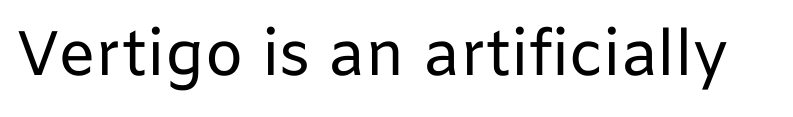
The image shows 63 px regular-weight sans-serif type, upright; set normal letter spacing, not underlined; low stroke contrast and a medium x-height.
